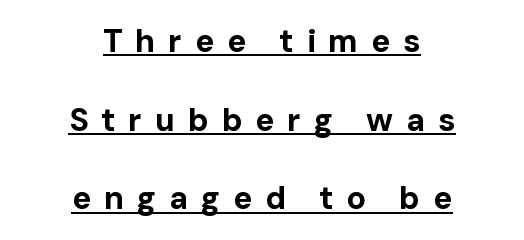
Designer's note — italics off, roman on. Looks like someone drew a line under every word here. The rendering uses natural spacing where letterforms have individual widths. One-word summary of the alignment: center. This rendering employs a face without finishing strokes, i.e., a sans-serif.
